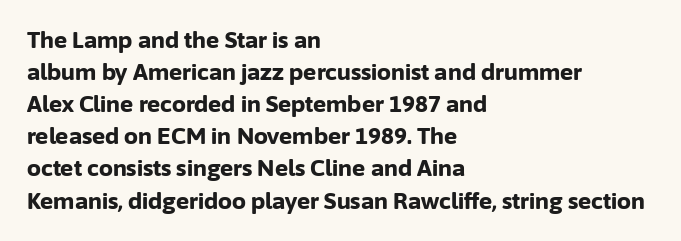
The image shows 22 px bold type, upright; set left-aligned, normal line spacing (1.46x), normal letter spacing, not underlined.
